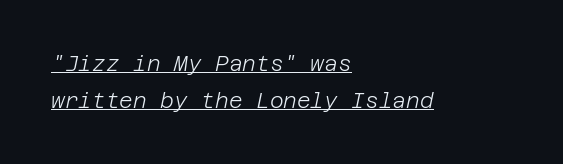
These lines were composed using italics. Leftover space on each line is placed entirely after the last word. The string is rendered with underlining switched on. The typesetting does not lean heavy: it is not bold. The letterforms sit shoulder to shoulder at normal distance.
